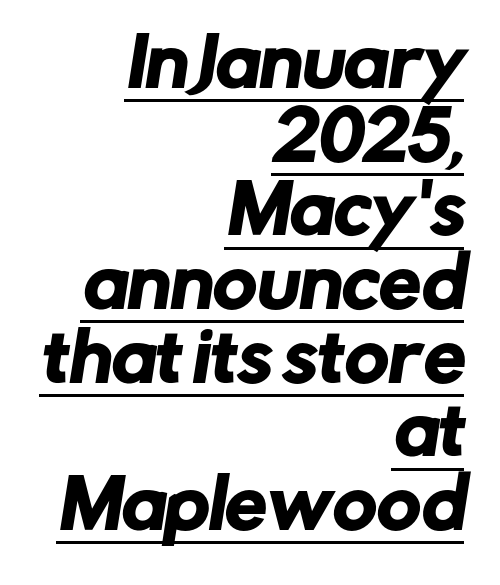
{"serif": "no", "width": "normal", "stroke_contrast": "low", "x_height": "medium", "monospaced": "no", "underline": "yes", "align": "right", "line_spacing": "tight", "line_spacing_ratio": 1.1, "letter_spacing": "normal", "letter_spacing_em": 0.0, "glyph_px": 67}
